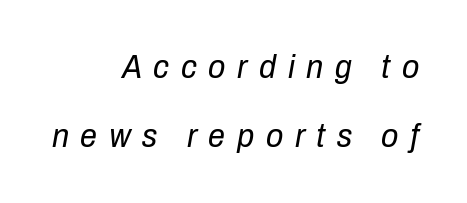
The face used here has a pronounced slope to its letters. Glance below the letters and you will spot only blank space. Students, observe: this is what heavily led, spacious text looks like. Each word looks stretched out because of the extra space between its letters.
